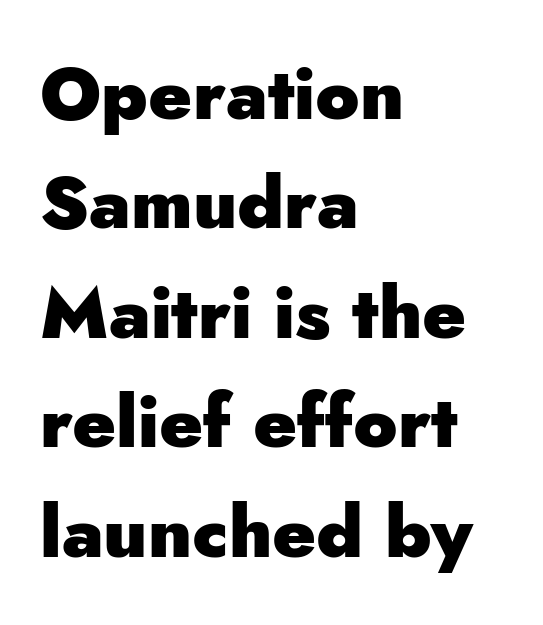
{"serif": "no", "italic": "no", "bold": "yes", "weight": "heavy", "width": "normal", "stroke_contrast": "low", "x_height": "small", "monospaced": "no", "underline": "no", "align": "left", "line_spacing": "normal", "line_spacing_ratio": 1.5, "letter_spacing": "normal", "letter_spacing_em": 0.0, "glyph_px": 73}
